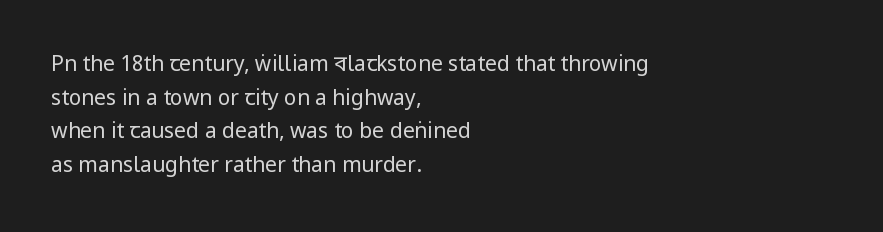
{"italic": "no", "bold": "no", "underline": "no", "align": "left", "line_spacing": "normal", "line_spacing_ratio": 1.6, "letter_spacing": "normal", "letter_spacing_em": 0.0, "glyph_px": 21}
